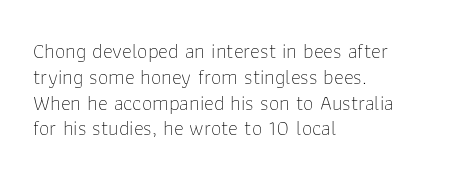
The image shows 21 px text type, upright; set left-aligned, line spacing 1.23x, normal letter spacing, not underlined.
